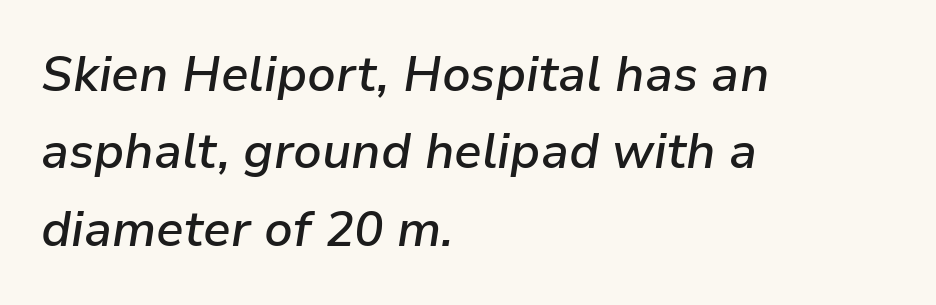
The image shows 49 px semibold type, italic (leaning right); set left-aligned, normal line spacing (1.58x), normal letter spacing, not underlined; low stroke contrast and a medium x-height.
